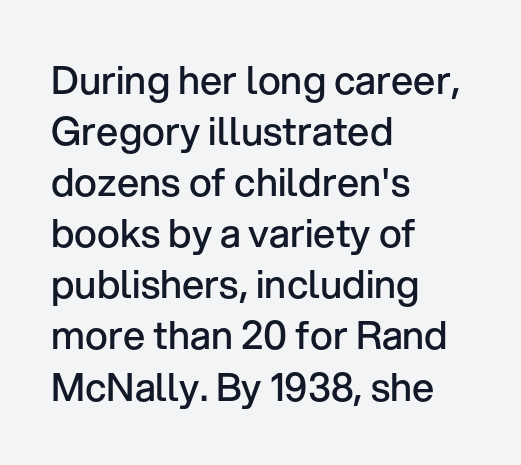
These lines are rendered in a variable-pitch font. Strokes here are thickened, but only to semibold level. Inter-character spacing is left at the font's built-in metrics. The designer left line spacing at the default.
